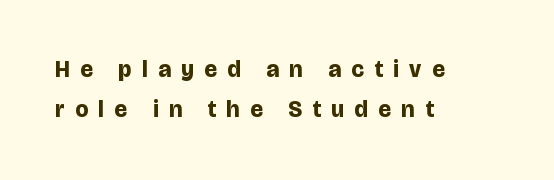
Has an underline been added? It has not. Upright lettering throughout. Bold? Absolutely — the strokes are thick and heavy. Every row of glyphs begins at an identical x-position on the left. The line texture is sparse and dotted thanks to wide tracking.
